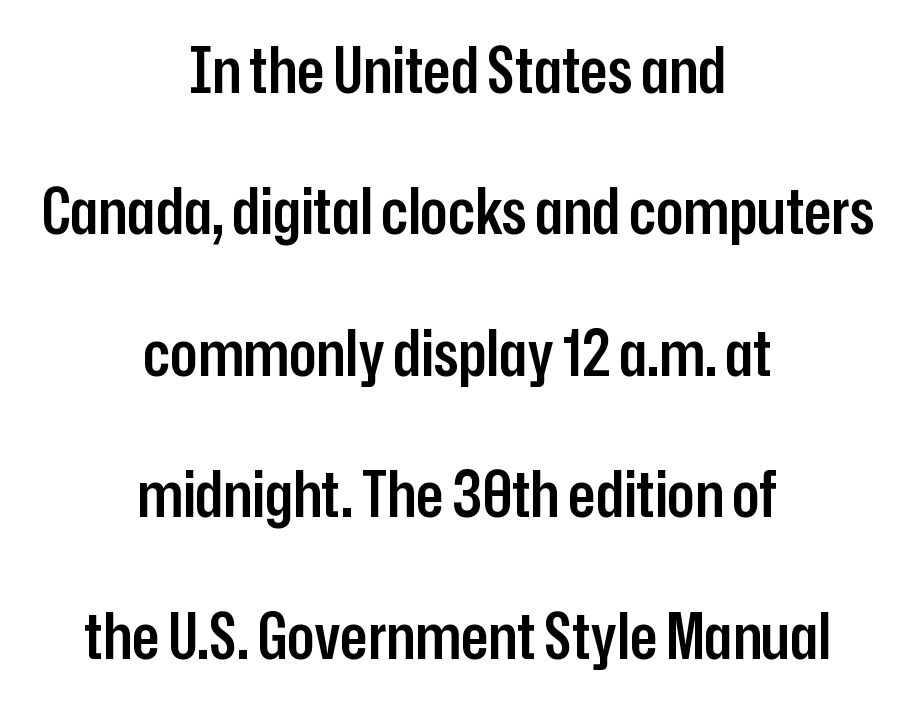
Q: Is the text bold? A: Semi-bold.
Q: Is the text italic (slanted)? A: No, it is upright.
Q: Is the typeface a serif or a sans-serif typeface? A: Sans-serif.
Q: Is the text underlined? A: No.
Q: How is the paragraph aligned? A: Centered.
Q: Is the spacing between letters normal or unusually wide? A: Normal.
Q: Is the spacing between lines tight, normal or loose? A: Loose.
Q: Width (condensed, normal, or wide)? A: Condensed.
Q: Stroke contrast? A: Low.
Q: x-height? A: Medium.
Q: Monospaced? A: No.
